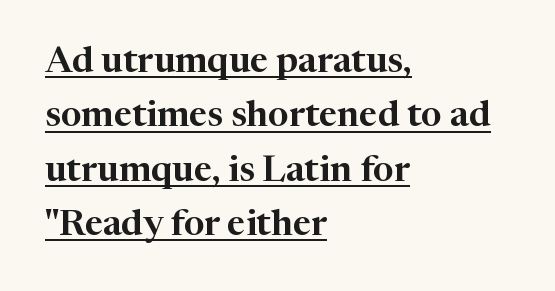
{"serif": "yes", "italic": "no", "width": "normal", "stroke_contrast": "high", "x_height": "medium", "monospaced": "no", "underline": "yes", "align": "left", "line_spacing": "normal", "line_spacing_ratio": 1.51, "letter_spacing": "normal", "letter_spacing_em": 0.0, "glyph_px": 36}
